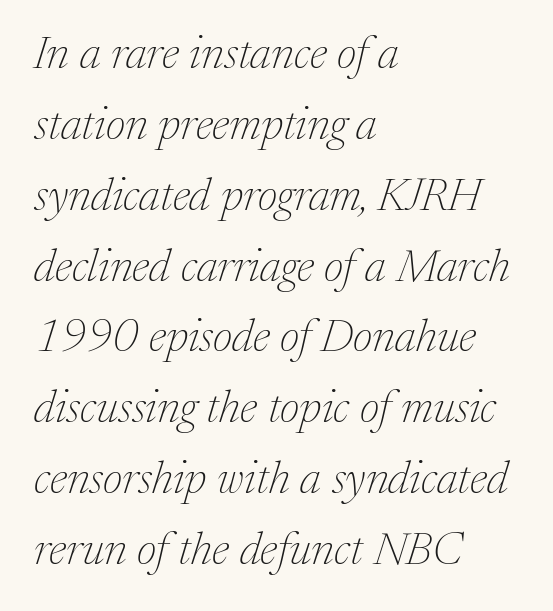
{"serif": "yes", "italic": "yes", "lean": "right", "slant_degrees": 17, "bold": "no", "weight": "thin", "width": "normal", "stroke_contrast": "medium", "x_height": "medium", "monospaced": "no", "underline": "no", "align": "left", "line_spacing": "normal", "line_spacing_ratio": 1.54, "letter_spacing": "normal", "letter_spacing_em": 0.0, "glyph_px": 46}
